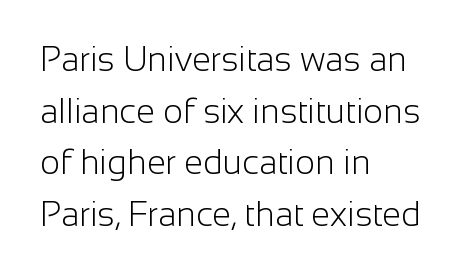
The letters sit at their default tracking, neither squeezed nor spread. The letters carry no serifs — their stems end cleanly without finishing strokes. These lines are rendered in a variable-pitch font. Compared with typical paragraphs, the rows here are spaced about the same.
